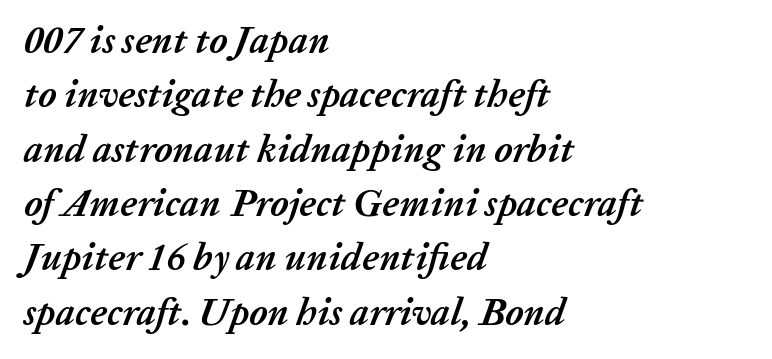
{"italic": "yes", "lean": "right", "slant_degrees": 20, "bold": "yes", "weight": "semibold", "width": "normal", "stroke_contrast": "low", "x_height": "medium", "monospaced": "no", "underline": "no", "align": "left", "line_spacing": "normal", "line_spacing_ratio": 1.43, "letter_spacing": "normal", "letter_spacing_em": 0.0, "glyph_px": 38}
